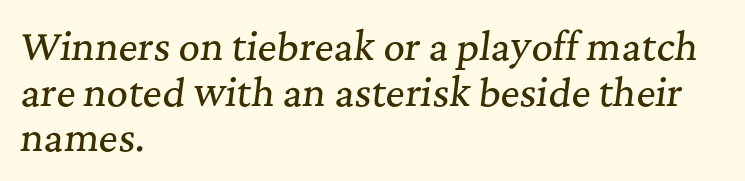
Q: Is the text italic (slanted)? A: Yes, it leans right by about 7 degrees.
Q: Is the typeface a serif or a sans-serif typeface? A: Serif.
Q: Is the text underlined? A: No.
Q: How is the paragraph aligned? A: Left-aligned.
Q: Is the spacing between letters normal or unusually wide? A: Normal.
Q: Width (condensed, normal, or wide)? A: Normal.
Q: Stroke contrast? A: Medium.
Q: x-height? A: Medium.
Q: Monospaced? A: No.
